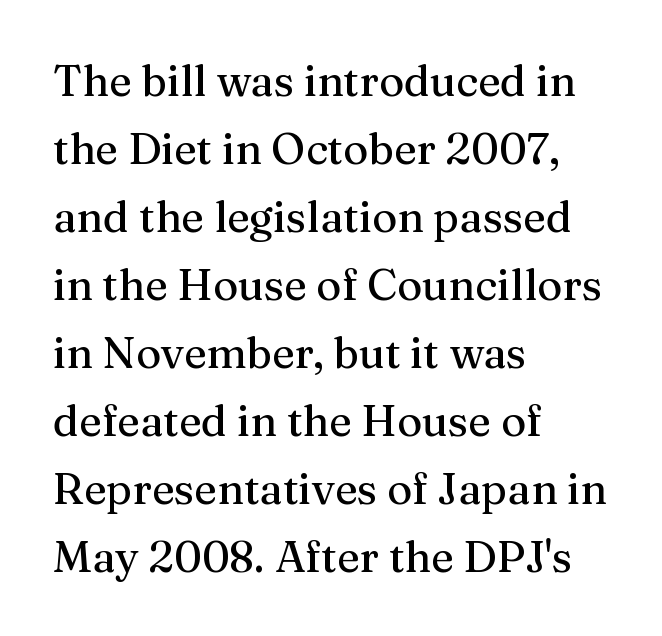
You could not count columns in this text — the font is proportionally spaced. The horizontal fit of the characters is conventional and even. The axis of the letterforms is exactly vertical. Casual observation: everything's shoved over to the left. Check where the strokes stop: tiny serifs finish them off.
